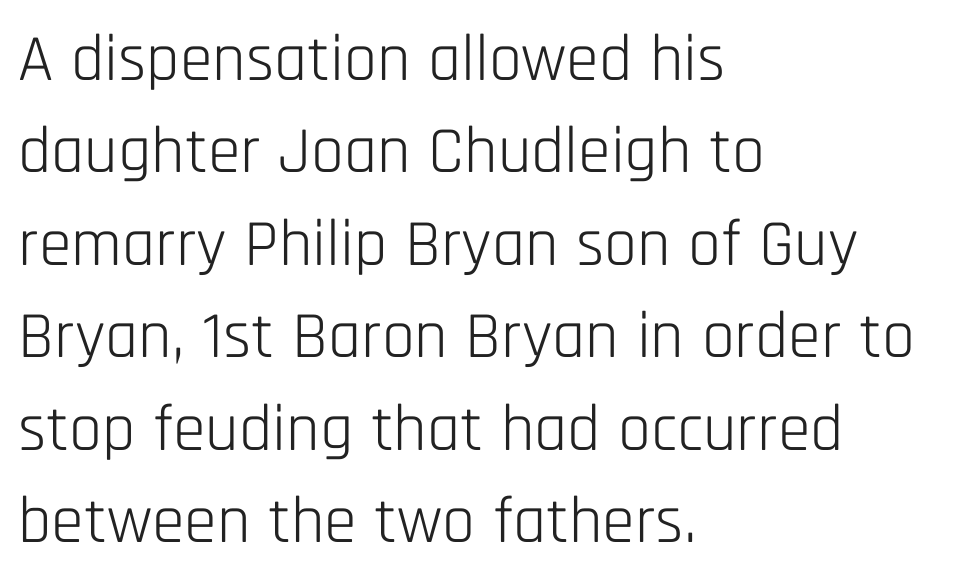
The image shows 66 px light, condensed sans-serif type, upright; set left-aligned, normal line spacing (1.4x), normal letter spacing, not underlined; low stroke contrast and a large x-height.
